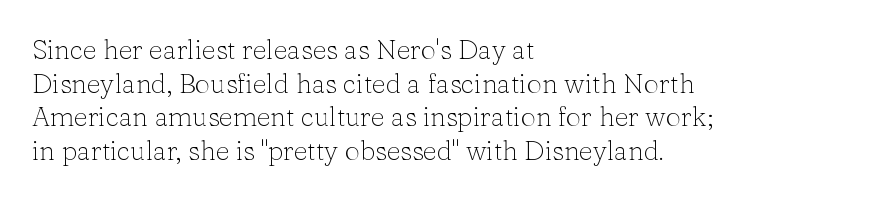
Q: Is the text bold? A: No.
Q: Is the text italic (slanted)? A: No, it is upright.
Q: Is the text underlined? A: No.
Q: How is the paragraph aligned? A: Left-aligned.
Q: Is the spacing between letters normal or unusually wide? A: Normal.
Q: Is the spacing between lines tight, normal or loose? A: Normal.
